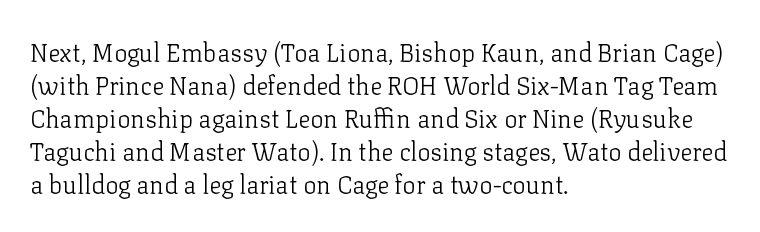
The image shows 25 px text type, upright; set left-aligned, normal line spacing (1.32x), normal letter spacing, not underlined.
